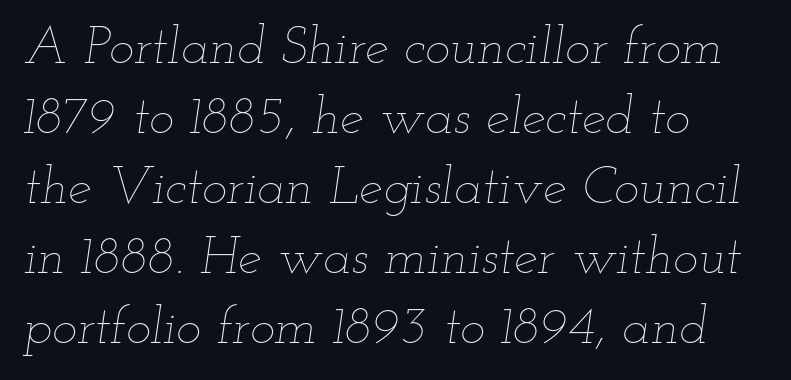
Q: Is the text bold? A: No.
Q: Is the text italic (slanted)? A: Yes, it leans right by about 12 degrees.
Q: Is the text underlined? A: No.
Q: How is the paragraph aligned? A: Left-aligned.
Q: Is the spacing between letters normal or unusually wide? A: Normal.
Q: Is the spacing between lines tight, normal or loose? A: Normal.
Q: Width (condensed, normal, or wide)? A: Wide.
Q: Stroke contrast? A: Low.
Q: x-height? A: Small.
Q: Monospaced? A: No.
